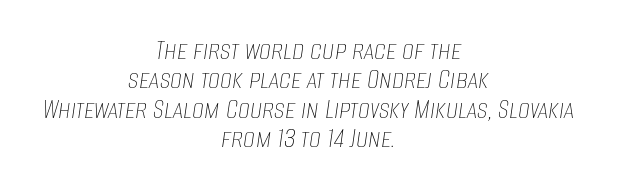
{"italic": "yes", "lean": "right", "slant_degrees": 8, "bold": "no", "weight": "thin", "width": "condensed", "stroke_contrast": "low", "x_height": "large", "monospaced": "no", "underline": "no", "align": "center", "line_spacing": "tight", "line_spacing_ratio": 0.98, "letter_spacing": "normal", "letter_spacing_em": 0.0, "glyph_px": 30}
